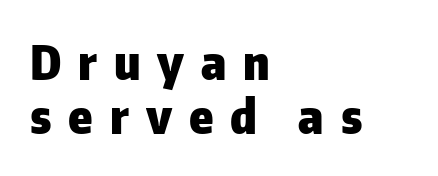
{"serif": "no", "italic": "no", "bold": "yes", "weight": "heavy", "width": "normal", "stroke_contrast": "low", "x_height": "medium", "monospaced": "no", "underline": "no", "align": "left", "line_spacing": "tight", "line_spacing_ratio": 1.13, "letter_spacing": "wide", "letter_spacing_em": 0.35, "glyph_px": 48}
